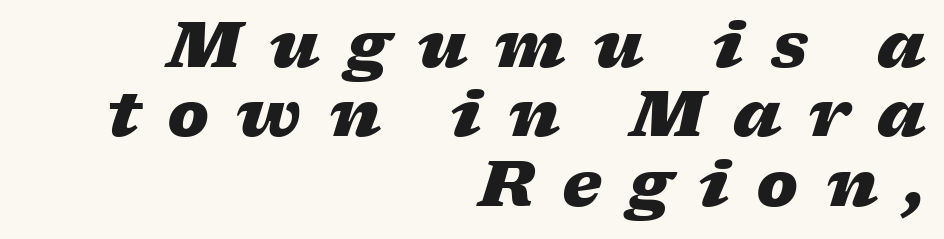
Reading down the column, the eye jumps only a short way to each next line. Visually the block forms a straight wall on the right and a jagged coastline on the left. The baseline area is clear. The typography opts for an oblique posture over an upright one.
